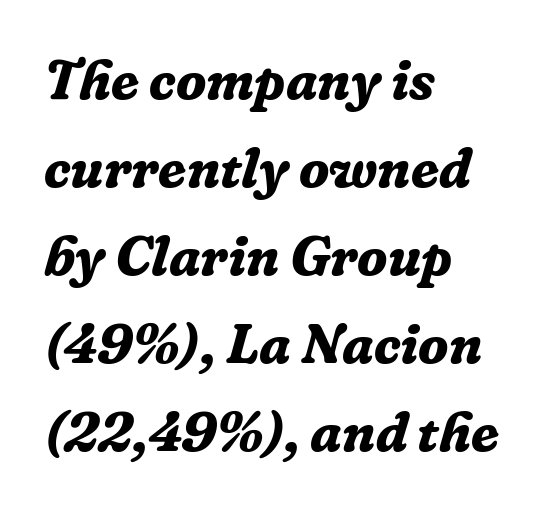
The image shows 56 px bold serif type, italic (leaning right); set left-aligned, normal line spacing (1.57x), normal letter spacing, not underlined; low stroke contrast and a medium x-height.
